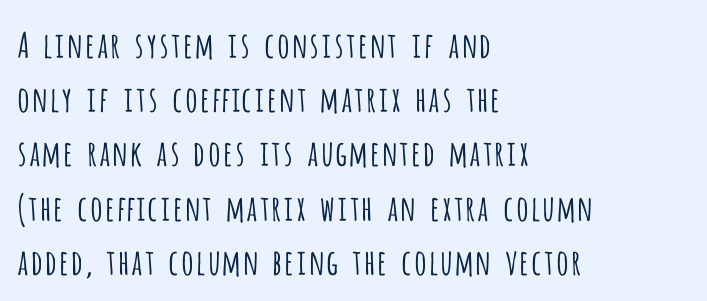
{"serif": "no", "italic": "no", "bold": "no", "weight": "light", "width": "condensed", "stroke_contrast": "low", "x_height": "large", "monospaced": "no", "underline": "no", "align": "left", "line_spacing": "normal", "line_spacing_ratio": 1.55, "letter_spacing": "normal", "letter_spacing_em": 0.0, "glyph_px": 35}
